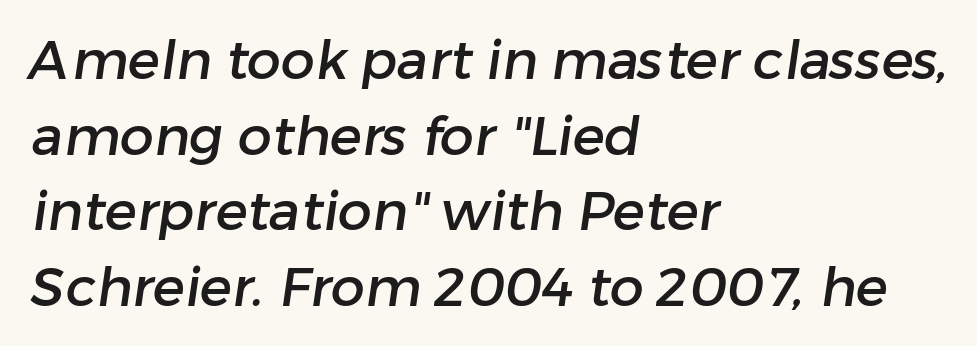
{"serif": "no", "width": "normal", "stroke_contrast": "low", "x_height": "medium", "monospaced": "no", "underline": "no", "align": "left", "line_spacing": "normal", "line_spacing_ratio": 1.4, "letter_spacing": "normal", "letter_spacing_em": 0.0, "glyph_px": 54}
